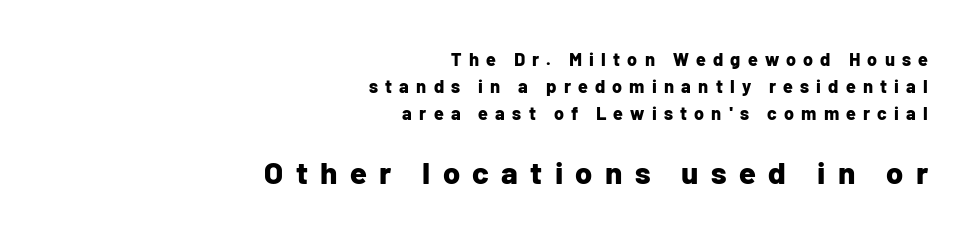
{"serif": "no", "italic": "no", "bold": "yes", "weight": "bold", "width": "normal", "stroke_contrast": "low", "x_height": "medium", "monospaced": "no", "underline": "no", "align": "right", "line_spacing": "normal", "line_spacing_ratio": 1.49, "letter_spacing": "wide", "letter_spacing_em": 0.4, "larger_block": "second", "size_ratio": 1.72, "glyph_px": 31}
